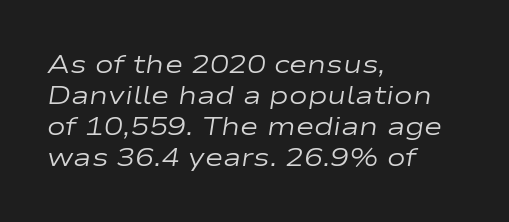
The space directly below the letters is spotless. Is the type slanted? Yes — the strokes lean at a clear angle. Typeset ragged right — the left edge is the straight one. No chunkiness to these letters — they're not bold. This rendering leaves character spacing at its baseline value.
